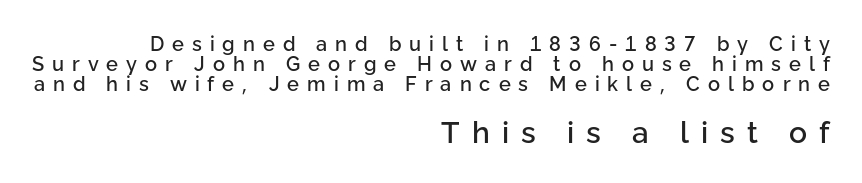
The image shows 30 px sans-serif type, upright; set right-aligned, tight line spacing (0.99x), unusually wide letter spacing (+0.4 em), not underlined; the second (bottom) block is 1.5x larger; low stroke contrast and a medium x-height.
